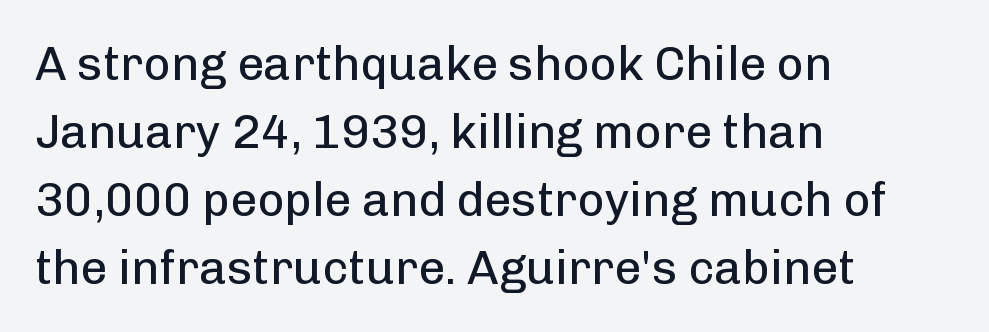
The image shows 47 px regular-weight sans-serif type, upright; set left-aligned, normal line spacing (1.45x), normal letter spacing, not underlined; low stroke contrast and a medium x-height.
